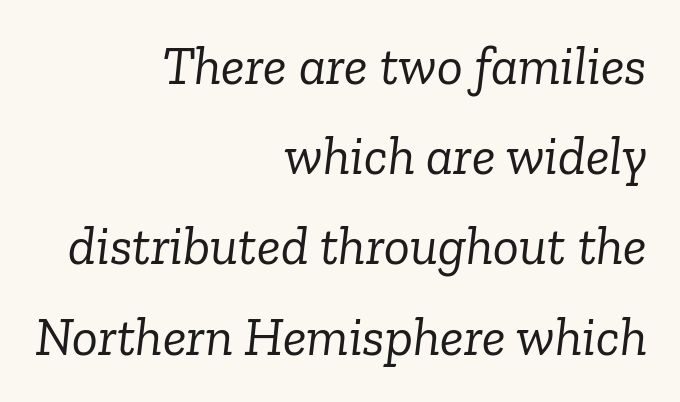
Letters have the restrained weight of plain body copy at most. Only glyphs here, with clear space below each row. Unlike a clean sans, this face finishes its strokes with serifs. An italicized treatment has been applied to the whole sample. The horizontal fit of the characters is conventional and even.
